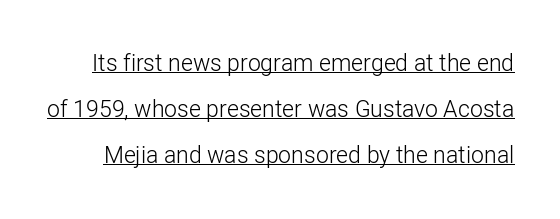
Q: Is the text bold? A: No.
Q: Is the text italic (slanted)? A: No, it is upright.
Q: Is the text underlined? A: Yes.
Q: Is the spacing between letters normal or unusually wide? A: Normal.
Q: Is the spacing between lines tight, normal or loose? A: Loose.
